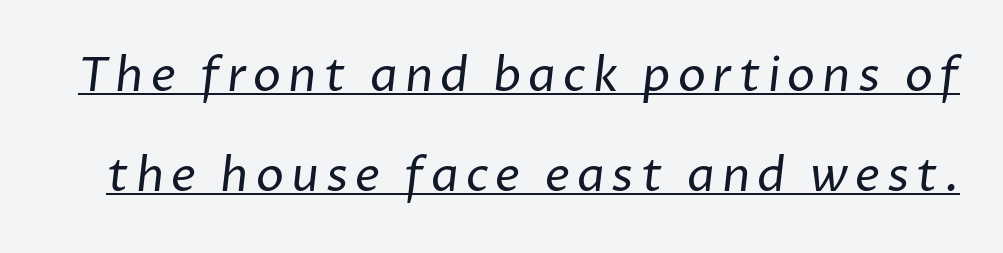
Emphasis is given by a line drawn under the lettering. To sum up the face: it is a sans, with no serifs. These lines are rendered in a variable-pitch font. This block would shrink considerably if given ordinary leading; it's expanded now.
